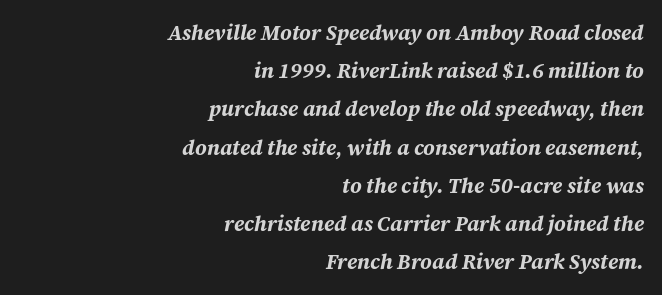
Q: Is the text bold? A: Yes.
Q: Is the text italic (slanted)? A: Yes, it leans right by about 12 degrees.
Q: Is the text underlined? A: No.
Q: How is the paragraph aligned? A: Right-aligned.
Q: Is the spacing between letters normal or unusually wide? A: Normal.
